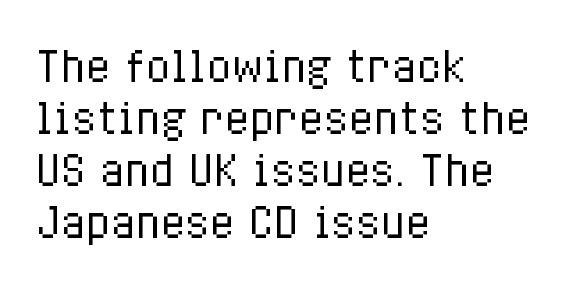
Is there any slant? The stems are plumb. Alignment: flush left. Do the characters align in a grid? No, the font is proportional. Weight: in the light-to-regular range. Letter spacing: default. Plain, unruled lines of type.
